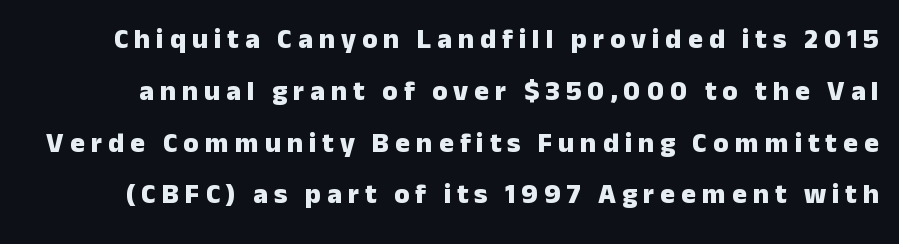
Q: Is the text bold? A: Yes.
Q: Is the text italic (slanted)? A: No, it is upright.
Q: Is the typeface a serif or a sans-serif typeface? A: Sans-serif.
Q: Is the text underlined? A: No.
Q: Is the spacing between letters normal or unusually wide? A: Unusually wide.
Q: Width (condensed, normal, or wide)? A: Normal.
Q: Stroke contrast? A: Low.
Q: x-height? A: Medium.
Q: Monospaced? A: No.
